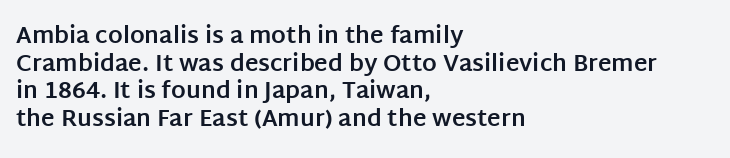
Q: Is the text bold? A: Yes.
Q: Is the text italic (slanted)? A: No, it is upright.
Q: Is the text underlined? A: No.
Q: How is the paragraph aligned? A: Left-aligned.
Q: Is the spacing between letters normal or unusually wide? A: Normal.
